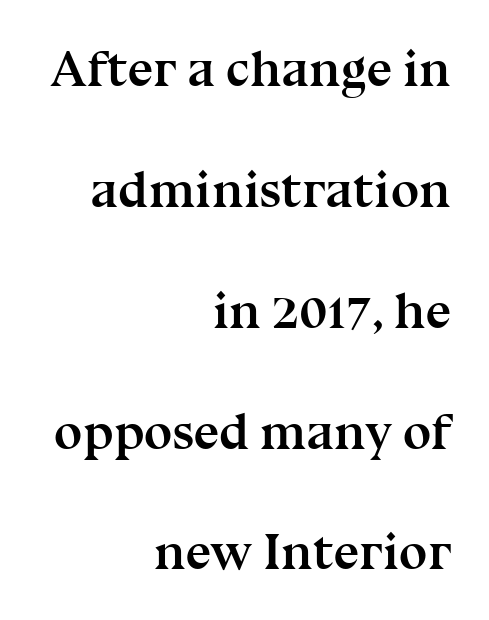
Q: Is the text bold? A: Yes.
Q: Is the text italic (slanted)? A: No, it is upright.
Q: Is the typeface a serif or a sans-serif typeface? A: Serif.
Q: Is the text underlined? A: No.
Q: How is the paragraph aligned? A: Right-aligned.
Q: Is the spacing between letters normal or unusually wide? A: Normal.
Q: Is the spacing between lines tight, normal or loose? A: Loose.
Q: Width (condensed, normal, or wide)? A: Normal.
Q: Stroke contrast? A: Medium.
Q: x-height? A: Medium.
Q: Monospaced? A: No.
